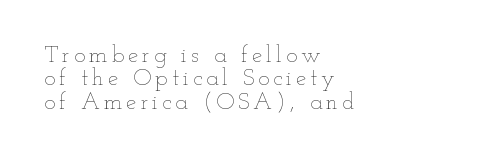
In terms of leading, this rendering errs on the cramped side. Characters remain perfectly vertical along every line. Anything drawn beneath the words? Only blank space. Alignment: flush left.
